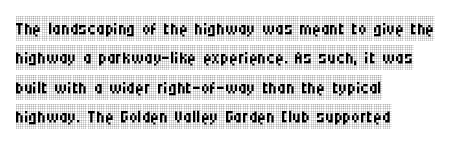
Notice how the stems are strictly vertical — no italics here. Standard letterfit; no display-style spreading of the glyphs. The space beneath each line is pristine and unruled. Counters stay open thanks to moderate or lighter strokes. A classic flush-left, rag-right setting is used for this passage.
